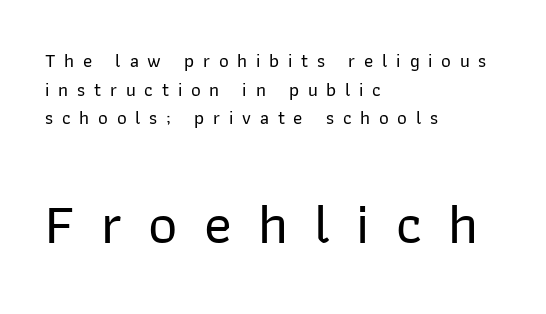
{"serif": "no", "italic": "no", "width": "normal", "stroke_contrast": "low", "x_height": "medium", "monospaced": "no", "underline": "no", "align": "left", "line_spacing": "normal", "line_spacing_ratio": 1.51, "letter_spacing": "wide", "letter_spacing_em": 0.46, "larger_block": "second", "size_ratio": 3.0, "glyph_px": 57}
